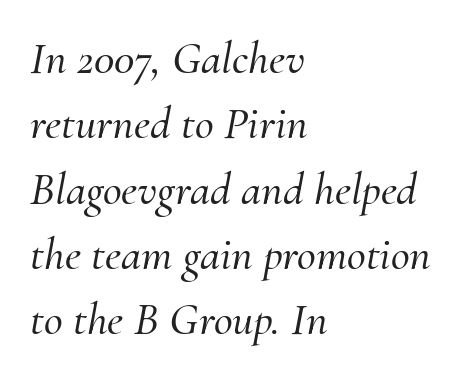
The gaps between neighbouring characters are ordinary and unremarkable. Quick note: interline space is typical. A typesetter would label this face a serif. Looks like regular typesetting: each glyph gets only the width it needs. If you drew a ruler down the left edge, every line would touch it.
